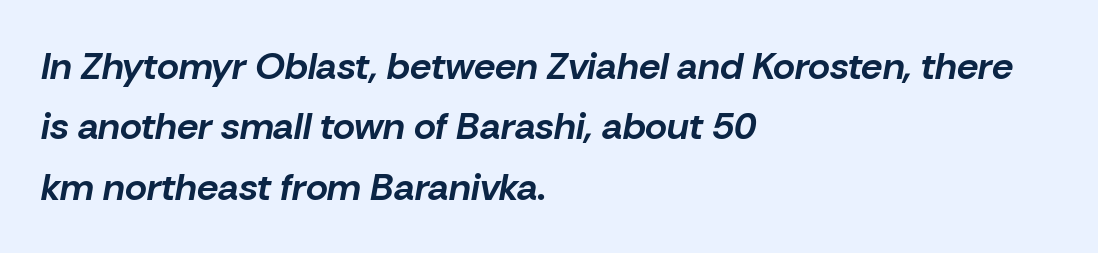
Q: Is the text bold? A: Yes.
Q: Is the text italic (slanted)? A: Yes, it leans right by about 10 degrees.
Q: Is the text underlined? A: No.
Q: How is the paragraph aligned? A: Left-aligned.
Q: Is the spacing between letters normal or unusually wide? A: Normal.
Q: Is the spacing between lines tight, normal or loose? A: Normal.
Q: Width (condensed, normal, or wide)? A: Normal.
Q: Stroke contrast? A: Low.
Q: x-height? A: Medium.
Q: Monospaced? A: No.
